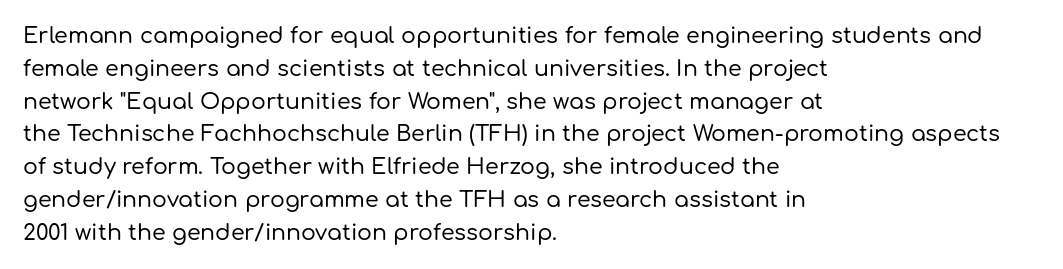
The specimen omits any rule beneath the text block's lines. Is the letter spacing exaggerated? No — it looks like the ordinary default. The typography opts for an upright posture over an oblique one. The rag falls on the right side of this text block. Baseline-to-baseline distance is the conventional proportion of letter height.
